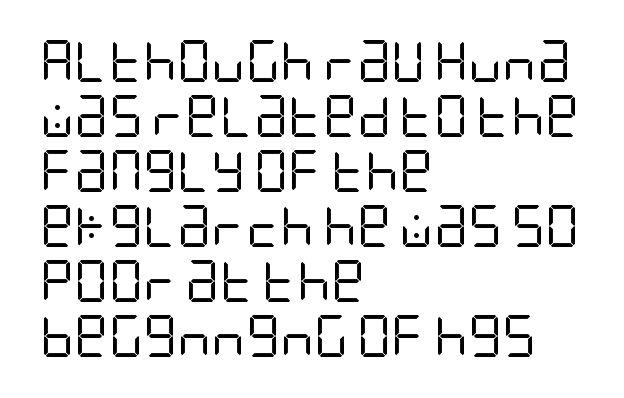
The type is set solid horizontally, with unmodified tracking. If you drew a ruler down the left edge, every line would touch it. The characters are drawn with everyday or finer stroke widths. Nothing sits at the stroke ends, so this counts as sans-serif.
